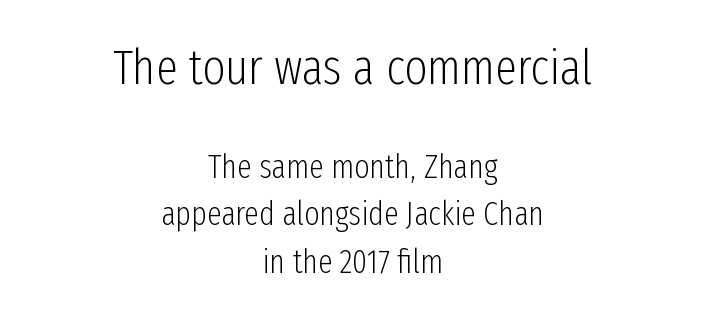
The image shows 49 px light, condensed sans-serif type, upright; set centered, normal line spacing (1.43x), normal letter spacing, not underlined; the first (top) block is 1.48x larger; low stroke contrast and a medium x-height.
